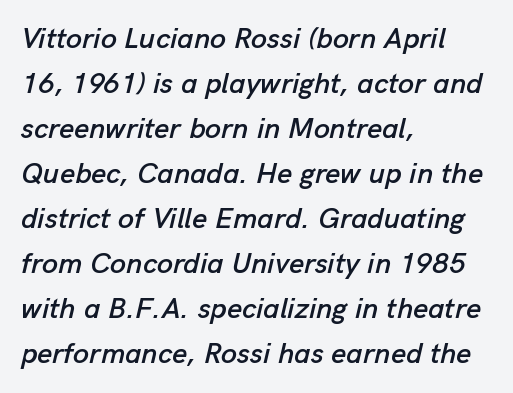
Q: Is the text italic (slanted)? A: Yes, it leans right by about 13 degrees.
Q: Is the text underlined? A: No.
Q: How is the paragraph aligned? A: Left-aligned.
Q: Is the spacing between letters normal or unusually wide? A: Normal.
Q: Is the spacing between lines tight, normal or loose? A: Normal.
Q: Width (condensed, normal, or wide)? A: Normal.
Q: Stroke contrast? A: Low.
Q: x-height? A: Medium.
Q: Monospaced? A: No.
